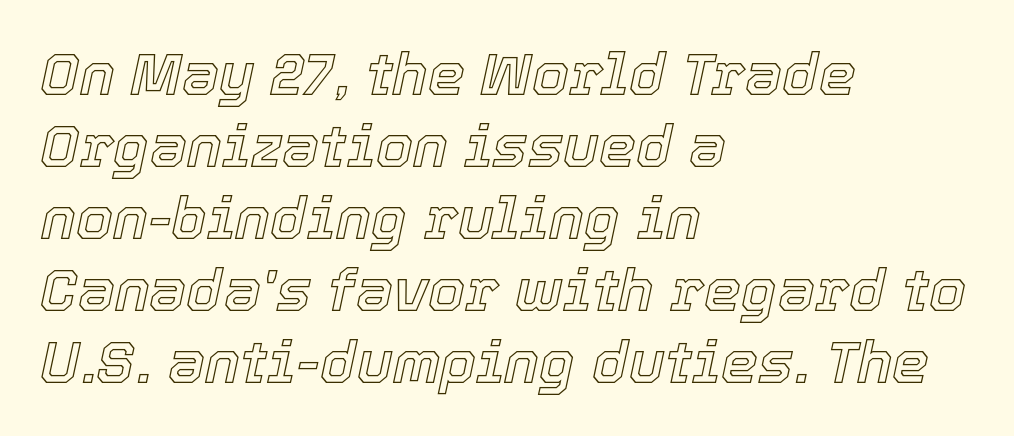
The image shows 59 px text type, italic (leaning right); set left-aligned, line spacing 1.22x, normal letter spacing, not underlined; a medium x-height.
